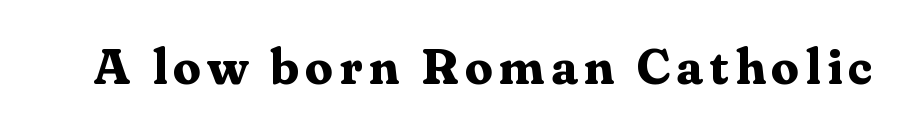
Q: Is the text bold? A: Yes.
Q: Is the text italic (slanted)? A: No, it is upright.
Q: Is the typeface a serif or a sans-serif typeface? A: Serif.
Q: Is the text underlined? A: No.
Q: Width (condensed, normal, or wide)? A: Normal.
Q: Stroke contrast? A: Medium.
Q: x-height? A: Medium.
Q: Monospaced? A: No.
